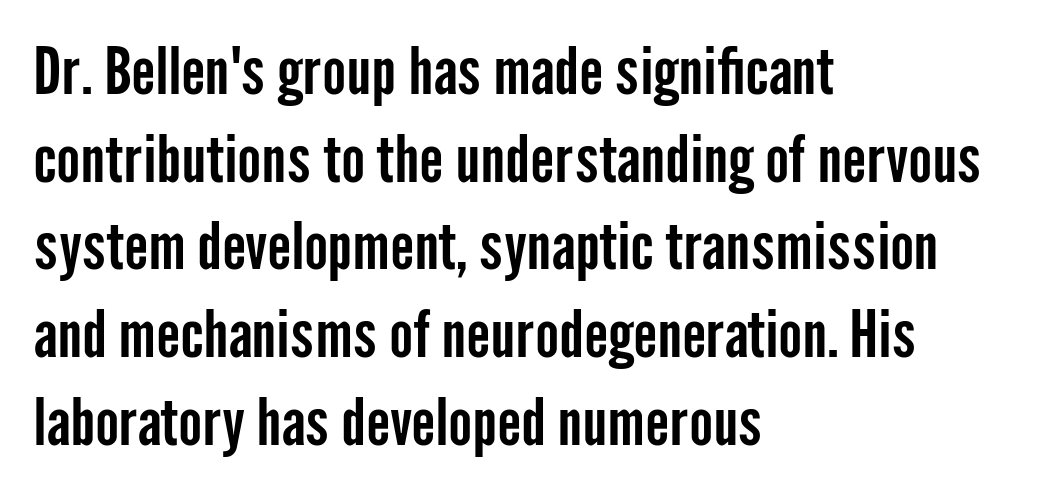
Just letters on the line, the space beneath them empty. Line starts are locked; line ends wander. The rendering keeps characters at their native spacing. Designer's note — italics off, roman on. Unlike a traditional serif, this face leaves its strokes unadorned. Quick note: interline space is typical.
